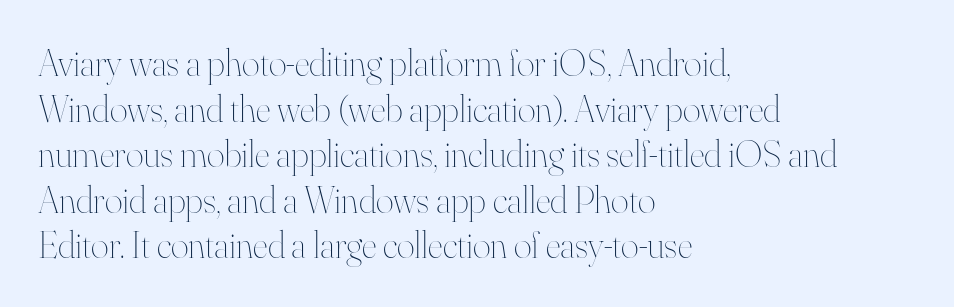
{"italic": "no", "bold": "no", "weight": "thin", "width": "normal", "stroke_contrast": "high", "x_height": "small", "monospaced": "no", "underline": "no", "align": "left", "line_spacing_ratio": 1.2, "letter_spacing": "normal", "letter_spacing_em": 0.0, "glyph_px": 38}
